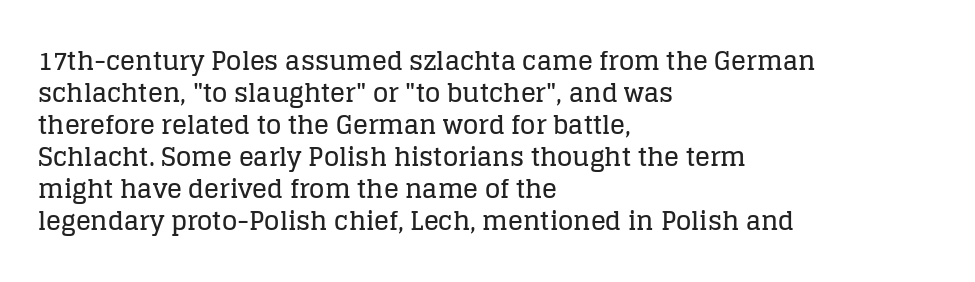
Q: Is the text italic (slanted)? A: No, it is upright.
Q: Is the text underlined? A: No.
Q: How is the paragraph aligned? A: Left-aligned.
Q: Is the spacing between letters normal or unusually wide? A: Normal.
Q: Is the spacing between lines tight, normal or loose? A: Normal.
